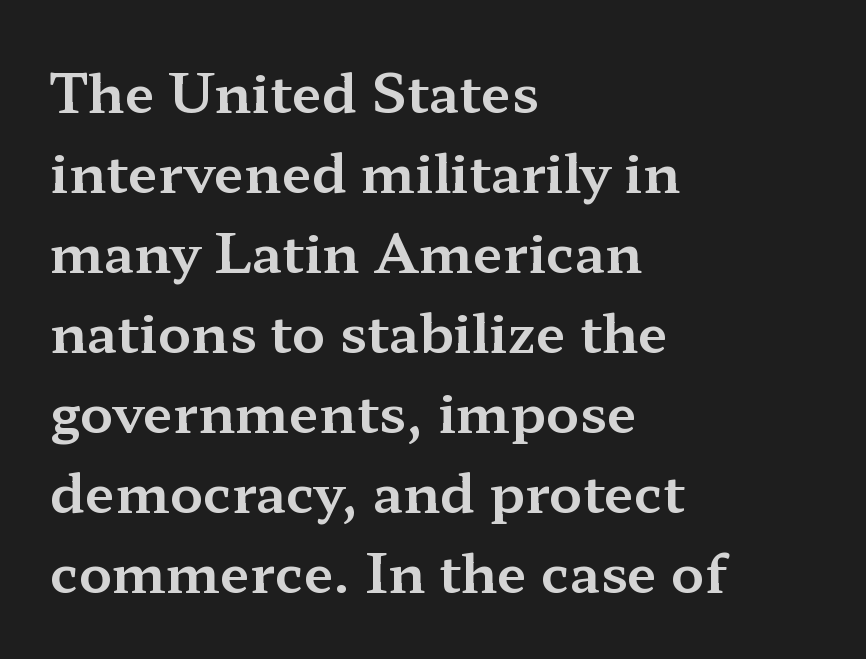
{"serif": "yes", "italic": "no", "width": "wide", "stroke_contrast": "medium", "x_height": "medium", "monospaced": "no", "underline": "no", "align": "left", "line_spacing": "normal", "line_spacing_ratio": 1.48, "letter_spacing": "normal", "letter_spacing_em": 0.0, "glyph_px": 54}
